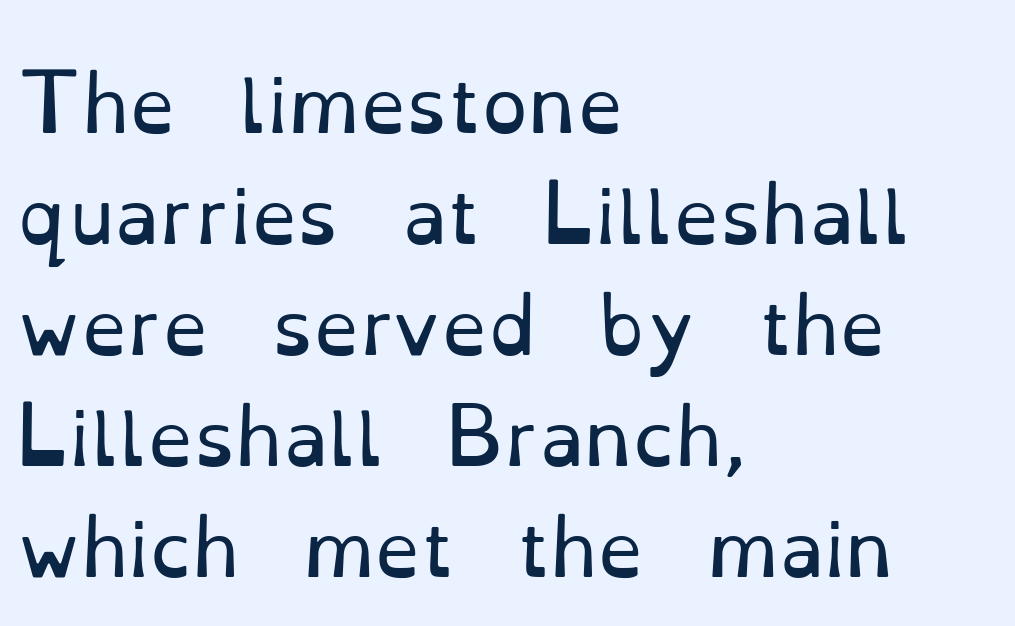
The image shows 74 px regular-weight serif type, upright; set left-aligned, normal line spacing (1.5x), normal letter spacing, not underlined; low stroke contrast and a small x-height.
